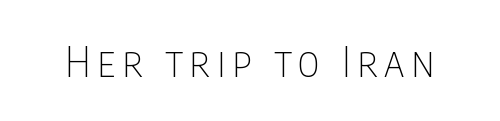
The image shows 41 px thin, condensed sans-serif type, upright; set not underlined; low stroke contrast and a large x-height.
